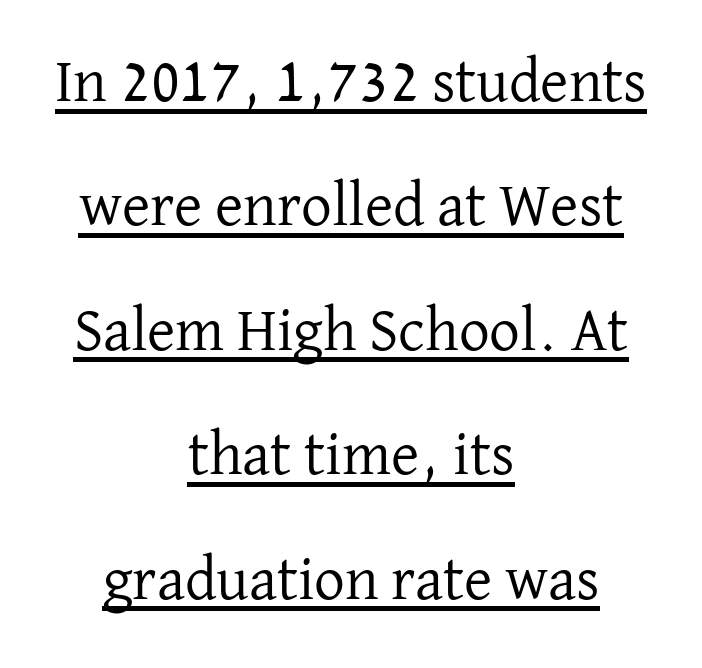
The image shows 61 px regular-weight serif type, upright; set centered, loose line spacing (2.04x), normal letter spacing, underlined; low stroke contrast and a medium x-height.
